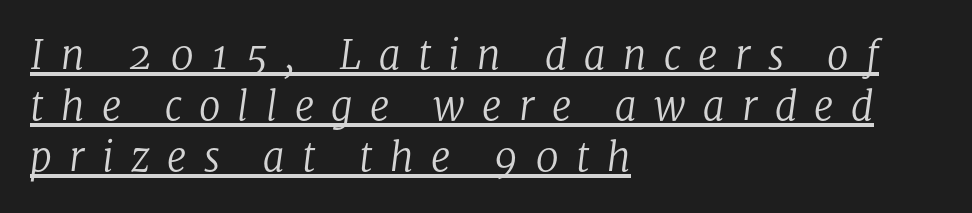
Character widths vary here, with narrow letters taking less room than wide ones. The rendered words wear a rule along their underside. The weight would be labelled regular, book, light, or lighter still. The typesetter chose a ragged-right arrangement here. Tracking here is generous; glyphs stand well apart from one another.
